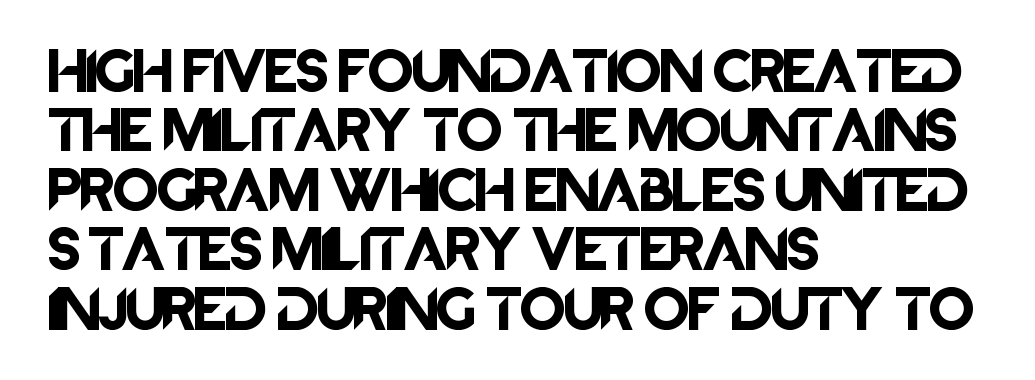
Q: Is the text italic (slanted)? A: No, it is upright.
Q: Is the typeface a serif or a sans-serif typeface? A: Sans-serif.
Q: Is the text underlined? A: No.
Q: How is the paragraph aligned? A: Left-aligned.
Q: Is the spacing between letters normal or unusually wide? A: Normal.
Q: Is the spacing between lines tight, normal or loose? A: Normal.
Q: Width (condensed, normal, or wide)? A: Normal.
Q: Stroke contrast? A: Low.
Q: x-height? A: Large.
Q: Monospaced? A: No.
